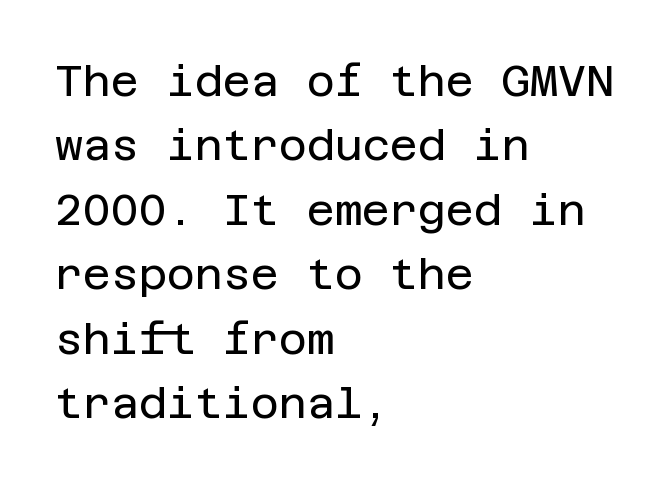
This is roman type, the default non-slanted kind. Caption: standard tracking, unaltered. Teacher's note: observe the even left margin — that is flush-left alignment. Unmarked baselines from the first word to the last.
